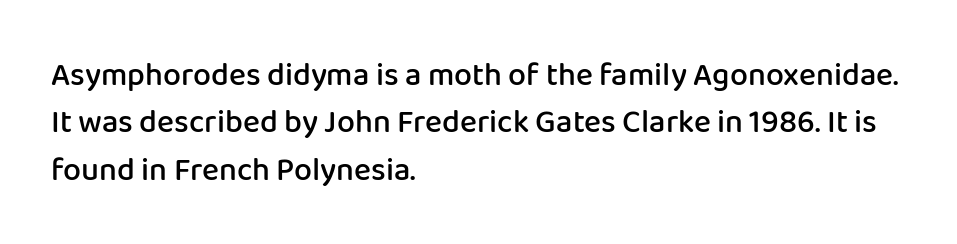
{"serif": "no", "italic": "no", "bold": "semi", "weight": "semibold", "width": "normal", "stroke_contrast": "low", "x_height": "medium", "monospaced": "no", "underline": "no", "align": "left", "line_spacing": "normal", "line_spacing_ratio": 1.48, "letter_spacing": "normal", "letter_spacing_em": 0.0, "glyph_px": 32}
